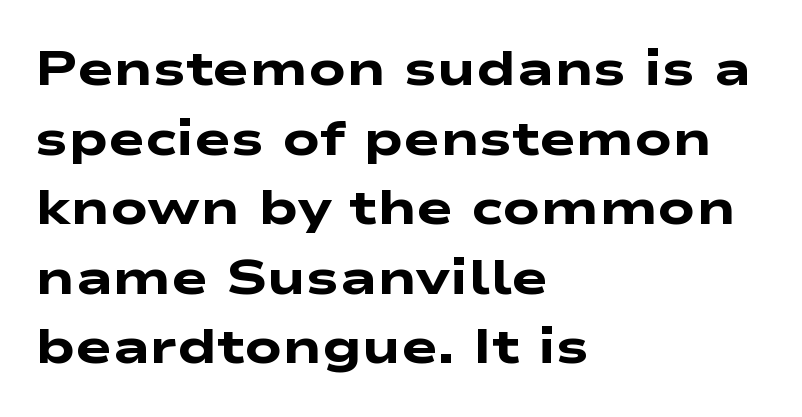
Plain, unruled lines of type. Visually the block forms a straight wall on the left and a jagged coastline on the right. The passage shown is typeset with a sans-serif family. Honestly, the letter spacing is just normal — you wouldn't notice it. The face used here has the dense, thick strokes of a bold.
